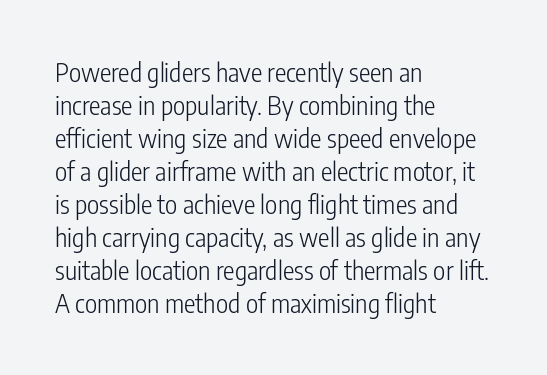
When letters stand straight like this, we call the style roman or upright. These lines sit exactly where default settings would place them. Students, note that the glyphs here touch the page at normal intervals. The passage shown is not bold in any degree. In CSS terms this would be text-align: left. Underlining? Definitely not there.
